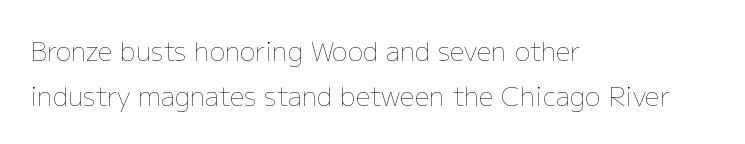
The image shows 26 px text type, upright; set left-aligned, line spacing 1.72x, normal letter spacing, not underlined.
